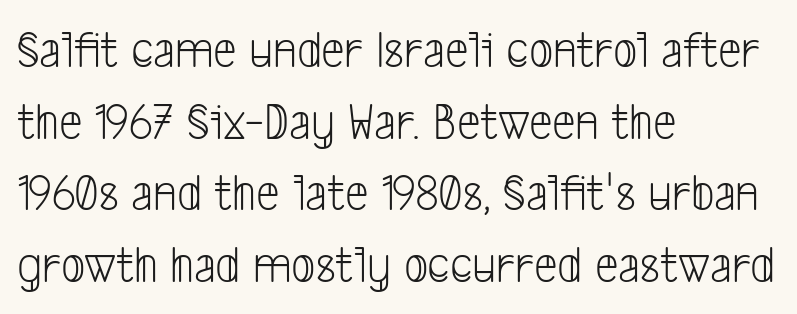
Q: Is the text bold? A: No.
Q: Is the typeface a serif or a sans-serif typeface? A: Sans-serif.
Q: Is the text underlined? A: No.
Q: How is the paragraph aligned? A: Left-aligned.
Q: Is the spacing between letters normal or unusually wide? A: Normal.
Q: Is the spacing between lines tight, normal or loose? A: Normal.
Q: Width (condensed, normal, or wide)? A: Condensed.
Q: Stroke contrast? A: Low.
Q: x-height? A: Medium.
Q: Monospaced? A: No.
